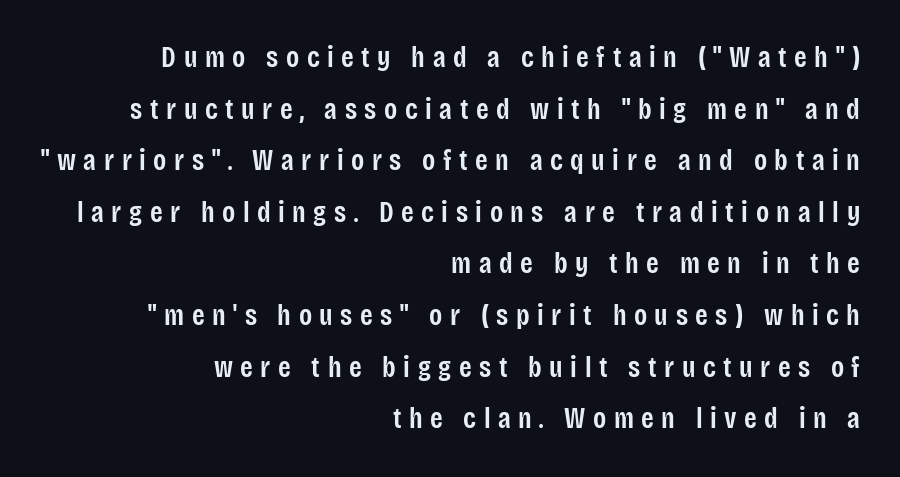
The image shows 29 px semibold, condensed sans-serif type, upright; set right-aligned, line spacing 1.78x, unusually wide letter spacing (+0.26 em), not underlined; low stroke contrast and a large x-height.
